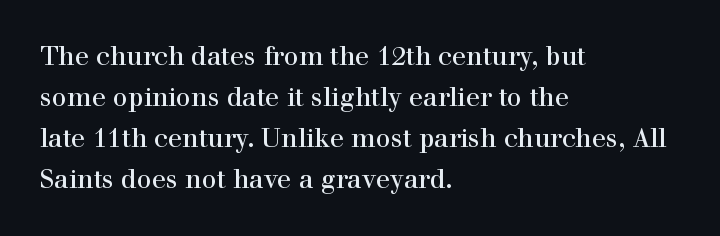
Descenders hang freely into open space. The font's upright variant was chosen for this text. Alignment: flush left. Leading: standard. The letterforms sit shoulder to shoulder at normal distance.
